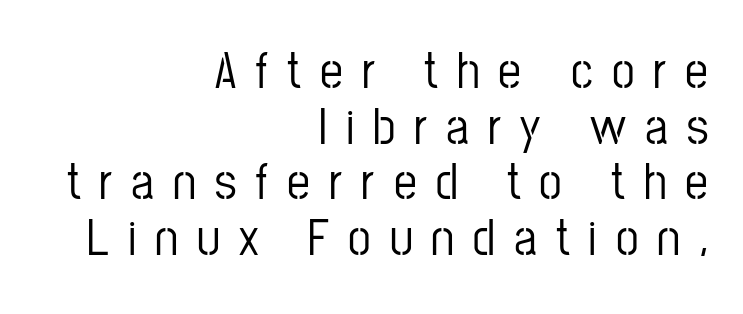
The image shows 51 px condensed sans-serif type, upright; set right-aligned, tight line spacing (1.09x), unusually wide letter spacing (+0.37 em), not underlined; low stroke contrast and a medium x-height.
